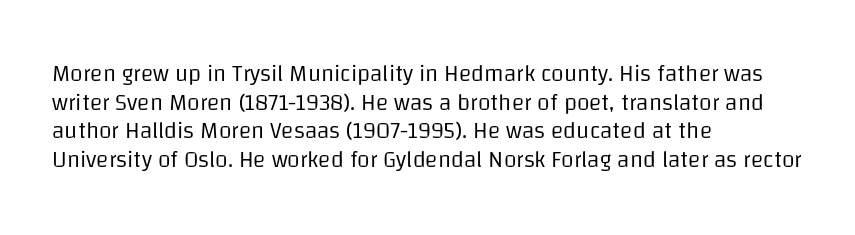
Q: Is the text bold? A: No.
Q: Is the text italic (slanted)? A: No, it is upright.
Q: Is the text underlined? A: No.
Q: How is the paragraph aligned? A: Left-aligned.
Q: Is the spacing between letters normal or unusually wide? A: Normal.
Q: Is the spacing between lines tight, normal or loose? A: Normal.
